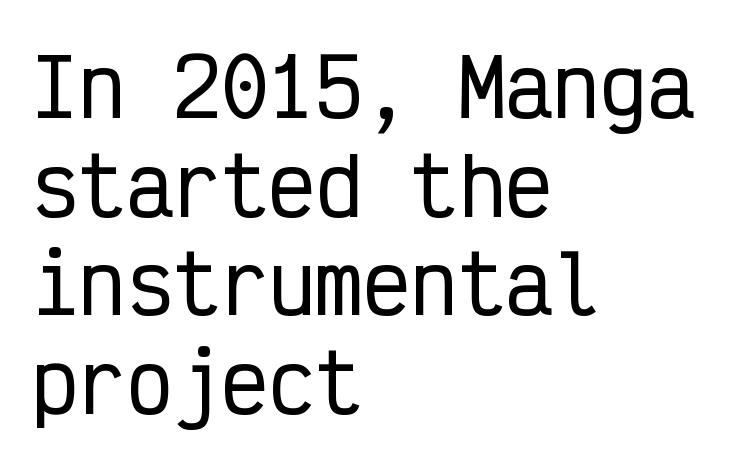
Notice how the passage keeps a crisp vertical edge on the left only. Rendered with straight, roman letterforms. The vertical gap from one line to the next is medium. There is no visible air inserted between adjacent glyphs.
